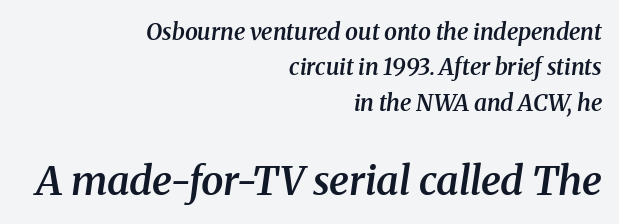
Q: Is the text bold? A: Semi-bold.
Q: Is the text italic (slanted)? A: Yes, it leans right by about 8 degrees.
Q: Is the typeface a serif or a sans-serif typeface? A: Serif.
Q: Is the text underlined? A: No.
Q: How is the paragraph aligned? A: Right-aligned.
Q: Is the spacing between letters normal or unusually wide? A: Normal.
Q: Is the spacing between lines tight, normal or loose? A: Normal.
Q: Which block of text is set in a larger size, the first (top) or the second (bottom)? A: The second (bottom) one.
Q: Width (condensed, normal, or wide)? A: Normal.
Q: Stroke contrast? A: Medium.
Q: x-height? A: Medium.
Q: Monospaced? A: No.
